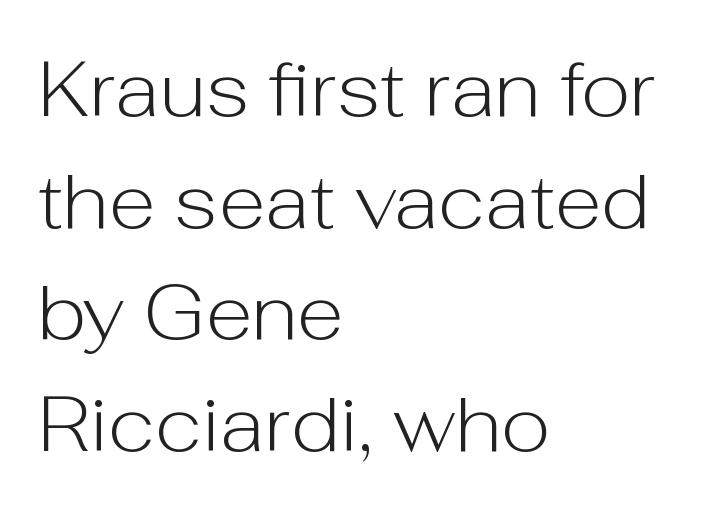
The image shows 77 px light sans-serif type, upright; set left-aligned, normal line spacing (1.45x), normal letter spacing, not underlined; low stroke contrast and a medium x-height.
